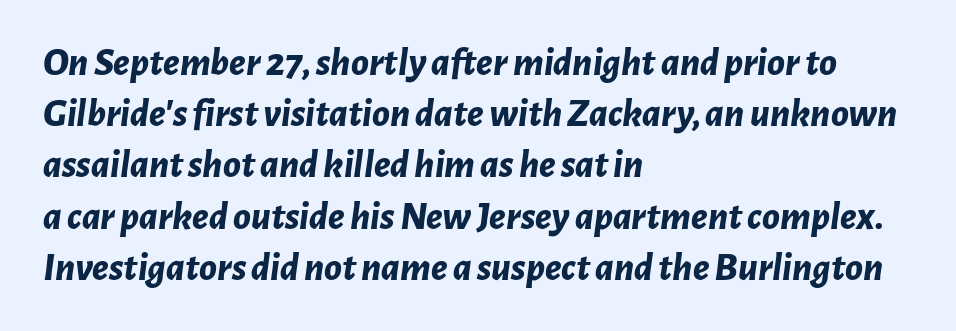
The image shows 40 px bold type, italic (leaning right); set left-aligned, normal line spacing (1.28x), normal letter spacing, not underlined; low stroke contrast and a medium x-height.
